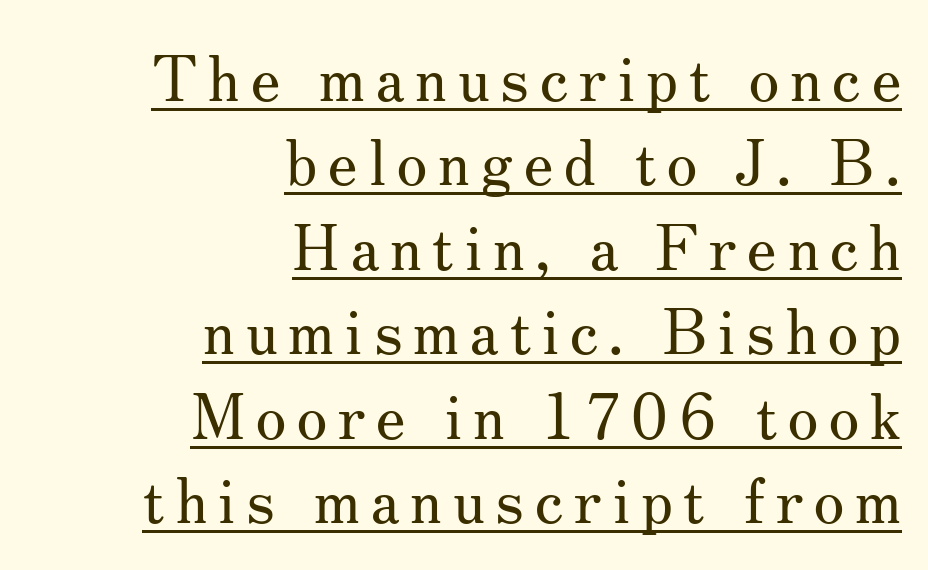
Q: Is the text bold? A: No.
Q: Is the text italic (slanted)? A: No, it is upright.
Q: Is the typeface a serif or a sans-serif typeface? A: Serif.
Q: Is the text underlined? A: Yes.
Q: How is the paragraph aligned? A: Right-aligned.
Q: Is the spacing between lines tight, normal or loose? A: Normal.
Q: Width (condensed, normal, or wide)? A: Normal.
Q: Stroke contrast? A: Medium.
Q: x-height? A: Small.
Q: Monospaced? A: No.
